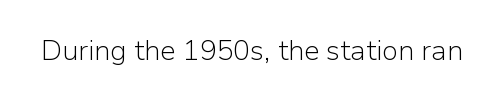
The letters stand straight up with perfectly vertical stems. Decoration check: the copy has no underline. Weight: not bold — regular or lighter. Letter spacing: default.
